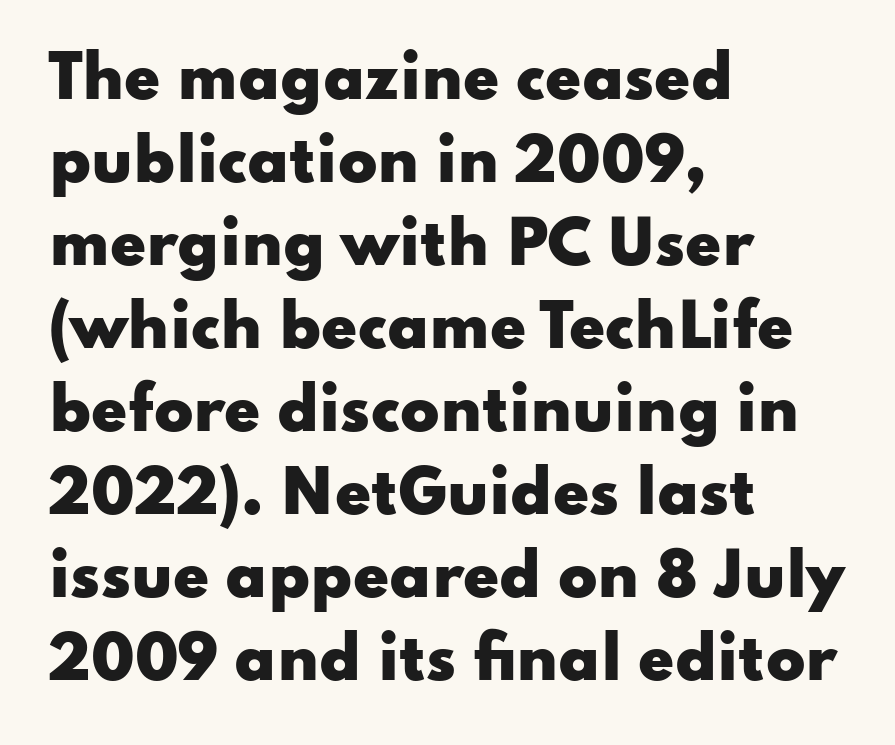
The image shows 58 px heavy, wide sans-serif type, upright; set left-aligned, normal line spacing (1.43x), normal letter spacing, not underlined; low stroke contrast and a small x-height.
